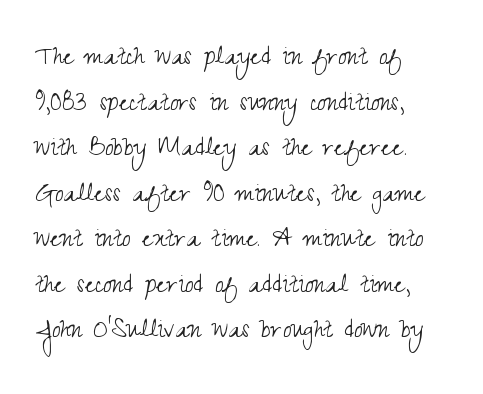
The image shows 31 px light, condensed sans-serif type, upright; set left-aligned, normal line spacing (1.47x), normal letter spacing, not underlined; medium stroke contrast and a small x-height.
